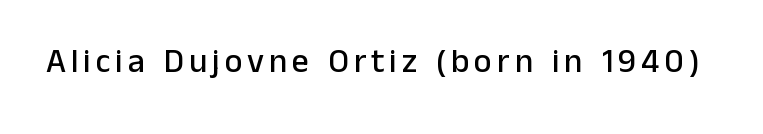
Character widths vary here, with narrow letters taking less room than wide ones. Observe the absence of serifs on each vertical stroke in this sample. This rendering features lettering with no underline. Nope, not italic — everything's standing straight.
